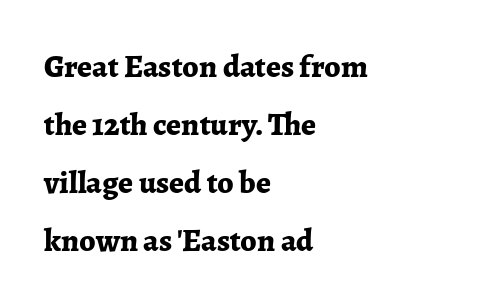
Q: Is the text bold? A: Yes.
Q: Is the text italic (slanted)? A: No, it is upright.
Q: Is the typeface a serif or a sans-serif typeface? A: Serif.
Q: Is the text underlined? A: No.
Q: How is the paragraph aligned? A: Left-aligned.
Q: Is the spacing between letters normal or unusually wide? A: Normal.
Q: Width (condensed, normal, or wide)? A: Normal.
Q: Stroke contrast? A: Low.
Q: x-height? A: Medium.
Q: Monospaced? A: No.
